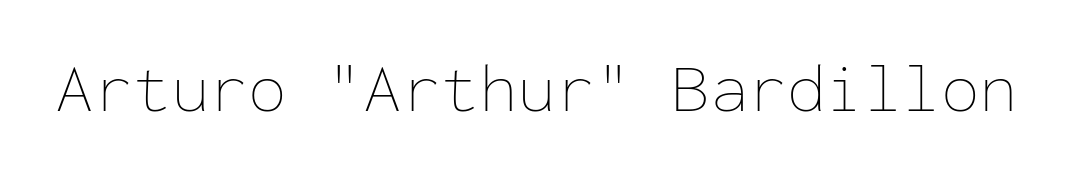
Q: Is the text bold? A: No.
Q: Is the text italic (slanted)? A: No, it is upright.
Q: Is the text underlined? A: No.
Q: Is the spacing between letters normal or unusually wide? A: Normal.
Q: Width (condensed, normal, or wide)? A: Normal.
Q: Stroke contrast? A: Low.
Q: x-height? A: Medium.
Q: Monospaced? A: Yes.
